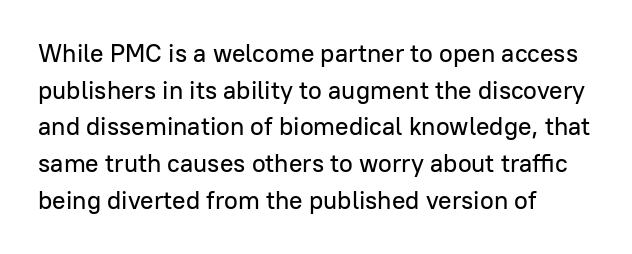
{"italic": "no", "underline": "no", "align": "left", "line_spacing": "normal", "line_spacing_ratio": 1.47, "letter_spacing": "normal", "letter_spacing_em": 0.0, "glyph_px": 25}
